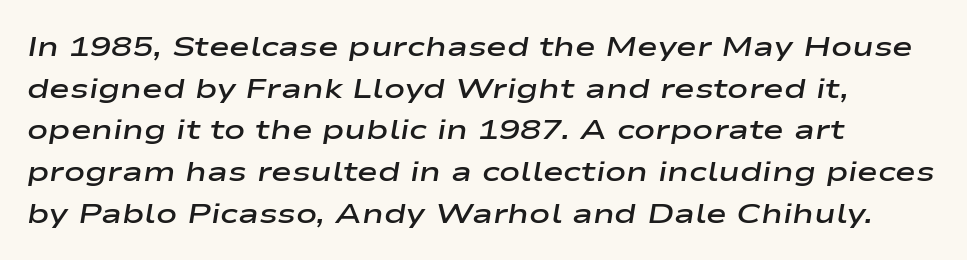
The space beneath each line is pristine and unruled. Look at the stroke-to-counter ratio: somewhat heavy, a semibold. Does extra space separate the letters? No, they use regular spacing. These lines sit exactly where default settings would place them. In terms of posture, this sample is oblique. These lines are rendered in a variable-pitch font.
